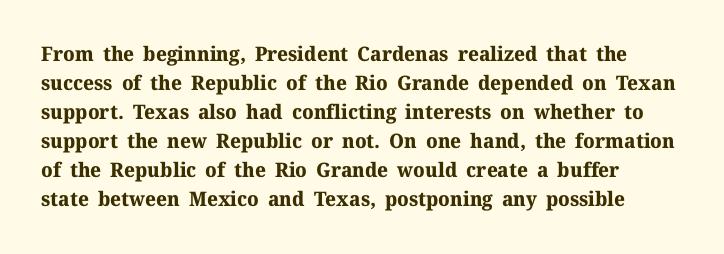
{"italic": "no", "bold": "yes", "underline": "no", "line_spacing": "normal", "line_spacing_ratio": 1.45, "letter_spacing": "normal", "letter_spacing_em": 0.0, "glyph_px": 20}
